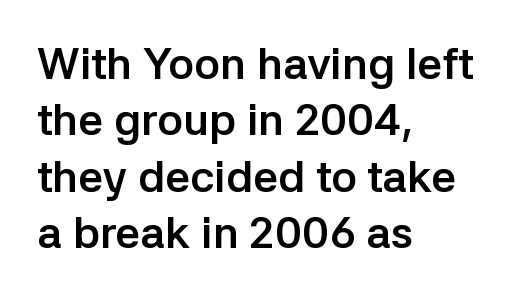
The designer left line spacing at the default. Check the space under the baseline: it is left empty. Is there any slant? The stems are plumb. A typesetter would call this proportional, since set widths differ per character. Default kerning and tracking; the words read as compact shapes. The passage shown is typeset with a sans-serif family.
